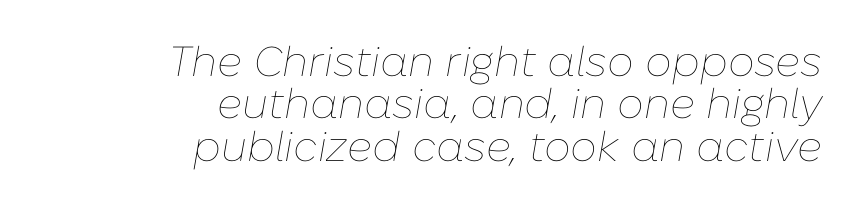
The image shows 42 px thin type, italic (leaning right); set right-aligned, tight line spacing (1.01x), normal letter spacing, not underlined; low stroke contrast and a medium x-height.
